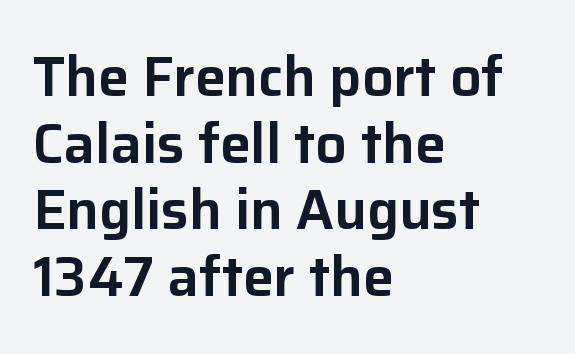
Q: Is the text italic (slanted)? A: No, it is upright.
Q: Is the typeface a serif or a sans-serif typeface? A: Sans-serif.
Q: Is the text underlined? A: No.
Q: How is the paragraph aligned? A: Left-aligned.
Q: Is the spacing between letters normal or unusually wide? A: Normal.
Q: Width (condensed, normal, or wide)? A: Normal.
Q: Stroke contrast? A: Low.
Q: x-height? A: Medium.
Q: Monospaced? A: No.
